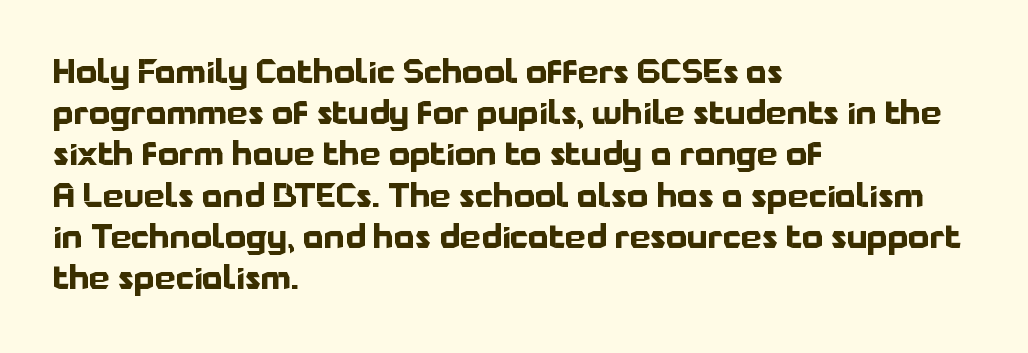
Q: Is the text bold? A: Yes.
Q: Is the text italic (slanted)? A: No, it is upright.
Q: Is the typeface a serif or a sans-serif typeface? A: Sans-serif.
Q: Is the text underlined? A: No.
Q: How is the paragraph aligned? A: Left-aligned.
Q: Is the spacing between letters normal or unusually wide? A: Normal.
Q: Is the spacing between lines tight, normal or loose? A: Normal.
Q: Width (condensed, normal, or wide)? A: Normal.
Q: Stroke contrast? A: Low.
Q: x-height? A: Medium.
Q: Monospaced? A: No.
